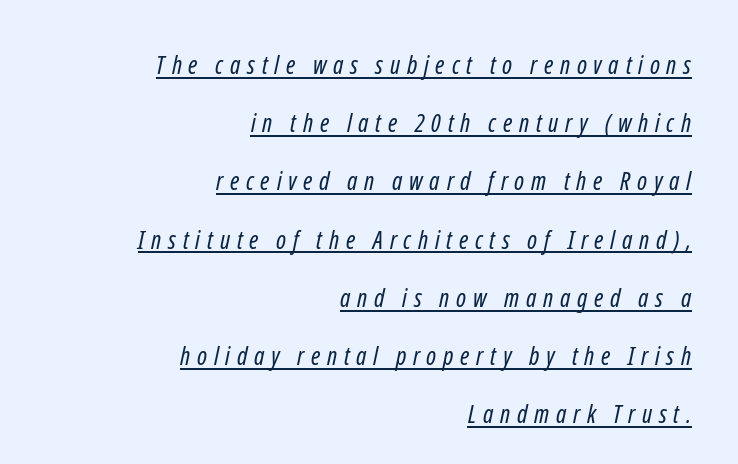
{"bold": "no", "underline": "yes", "align": "right", "line_spacing": "loose", "line_spacing_ratio": 2.33, "letter_spacing": "wide", "letter_spacing_em": 0.27, "glyph_px": 25}
